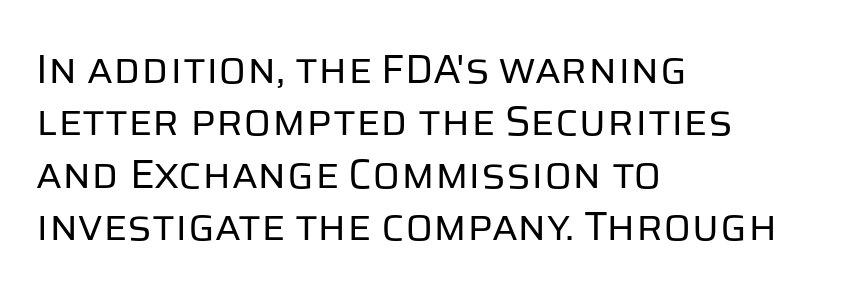
Is the letter spacing exaggerated? No — it looks like the ordinary default. The setting favours the left margin, as ordinary paragraphs usually do. Check under the words: just untouched page. The cut favours lightness, reaching ordinary text weight at its darkest. The lettering stays uniformly vertical, giving the passage a roman look. I'd call this a sans setting — the letters go barefoot.
